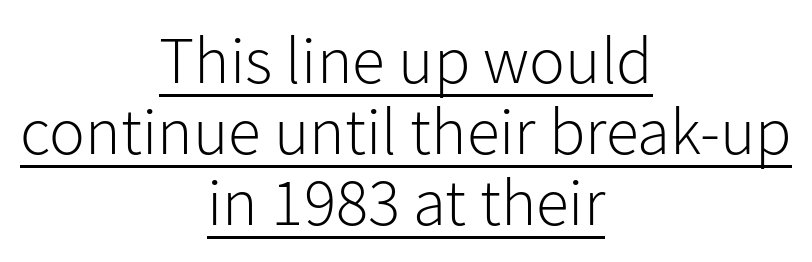
Q: Is the text bold? A: No.
Q: Is the text italic (slanted)? A: No, it is upright.
Q: Is the typeface a serif or a sans-serif typeface? A: Sans-serif.
Q: Is the text underlined? A: Yes.
Q: How is the paragraph aligned? A: Centered.
Q: Is the spacing between letters normal or unusually wide? A: Normal.
Q: Is the spacing between lines tight, normal or loose? A: Tight.
Q: Width (condensed, normal, or wide)? A: Normal.
Q: Stroke contrast? A: Low.
Q: x-height? A: Medium.
Q: Monospaced? A: No.
